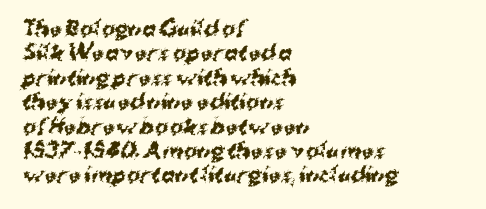
Q: Is the text bold? A: Yes.
Q: Is the text underlined? A: No.
Q: How is the paragraph aligned? A: Left-aligned.
Q: Is the spacing between letters normal or unusually wide? A: Normal.
